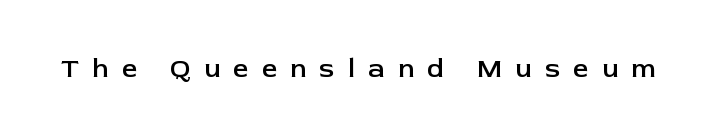
Q: Is the text bold? A: Semi-bold.
Q: Is the text italic (slanted)? A: No, it is upright.
Q: Is the text underlined? A: No.
Q: Is the spacing between letters normal or unusually wide? A: Unusually wide.
